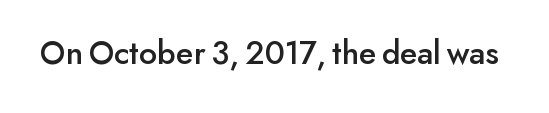
{"serif": "no", "italic": "no", "width": "normal", "stroke_contrast": "low", "x_height": "small", "monospaced": "no", "underline": "no", "letter_spacing": "normal", "letter_spacing_em": 0.0, "glyph_px": 34}
